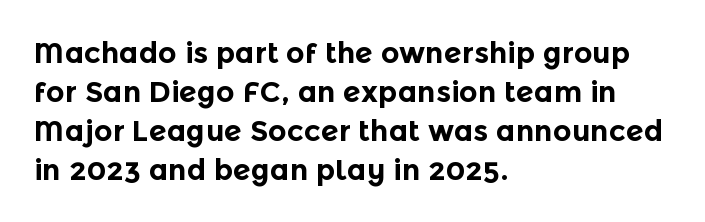
Q: Is the text bold? A: Yes.
Q: Is the text italic (slanted)? A: No, it is upright.
Q: Is the typeface a serif or a sans-serif typeface? A: Sans-serif.
Q: Is the text underlined? A: No.
Q: How is the paragraph aligned? A: Left-aligned.
Q: Is the spacing between letters normal or unusually wide? A: Normal.
Q: Is the spacing between lines tight, normal or loose? A: Normal.
Q: Width (condensed, normal, or wide)? A: Normal.
Q: x-height? A: Medium.
Q: Monospaced? A: No.
